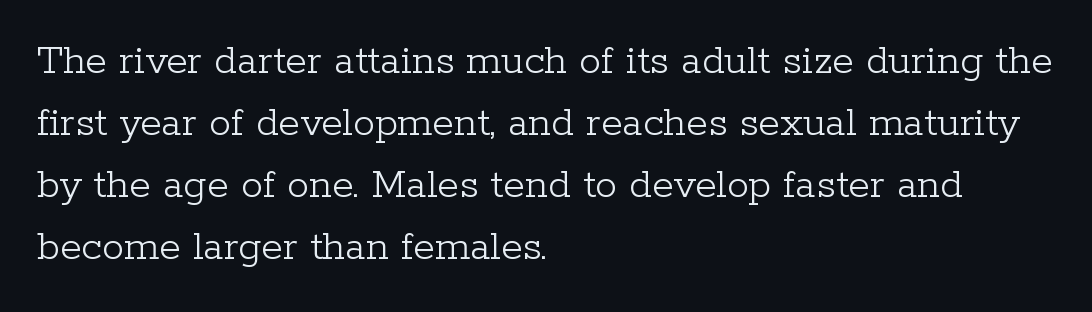
Tracking here is standard; glyphs follow each other at the usual distance. The letters stand straight up with perfectly vertical stems. Do the characters align in a grid? No, the font is proportional. Check where the strokes stop: tiny serifs finish them off. Check under the words: just untouched page. Line spacing here is normal.
